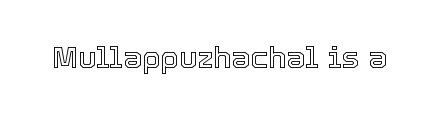
{"italic": "no", "width": "normal", "x_height": "medium", "monospaced": "no", "underline": "no", "letter_spacing": "normal", "letter_spacing_em": 0.0, "glyph_px": 30}
